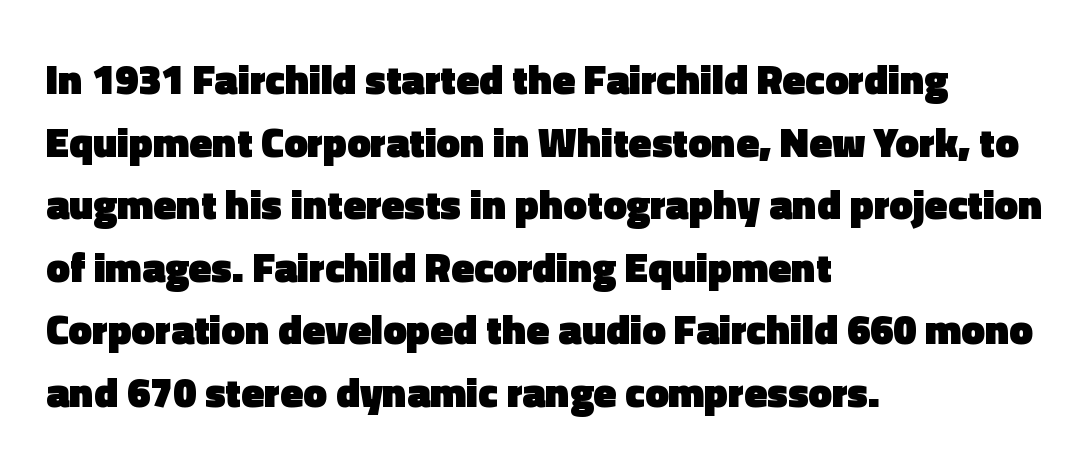
{"serif": "no", "italic": "no", "bold": "yes", "weight": "heavy", "width": "normal", "x_height": "medium", "monospaced": "no", "underline": "no", "align": "left", "line_spacing": "normal", "line_spacing_ratio": 1.49, "letter_spacing": "normal", "letter_spacing_em": 0.0, "glyph_px": 42}
